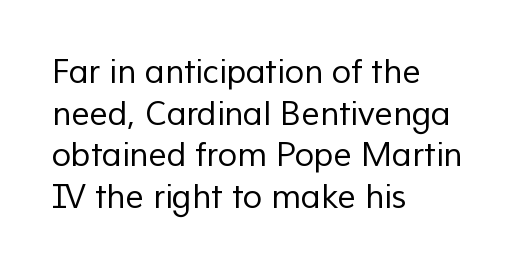
The image shows 32 px regular-weight sans-serif type; set left-aligned, normal line spacing (1.3x), normal letter spacing, not underlined; low stroke contrast and a medium x-height.
